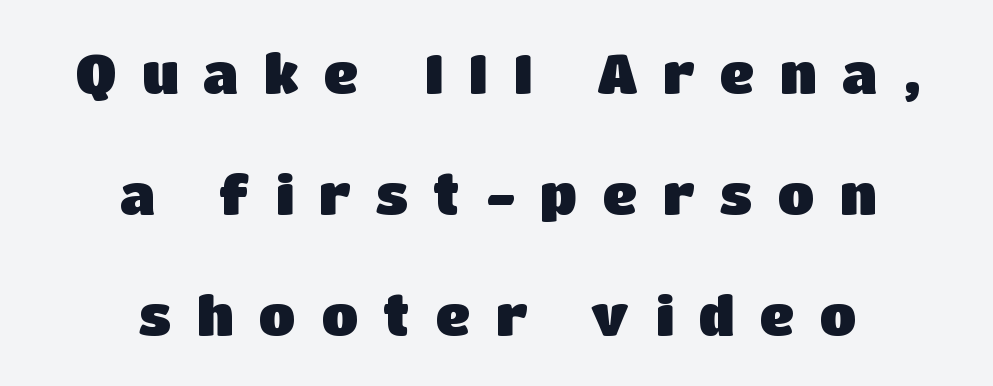
Students, this is bold: see how much ink each stroke carries. The letterforms stand isolated, each surrounded by extra space. Typographically, this falls in the sans-serif category. When letters stand straight like this, we call the style roman or upright. Here the designer chose a conventional face with non-uniform glyph widths.
